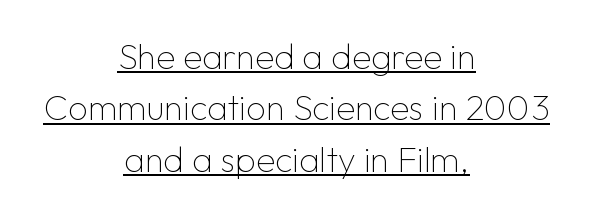
{"serif": "no", "italic": "no", "bold": "no", "weight": "thin", "width": "normal", "stroke_contrast": "low", "x_height": "medium", "monospaced": "no", "underline": "yes", "align": "center", "line_spacing": "normal", "line_spacing_ratio": 1.47, "letter_spacing": "normal", "letter_spacing_em": 0.0, "glyph_px": 35}
